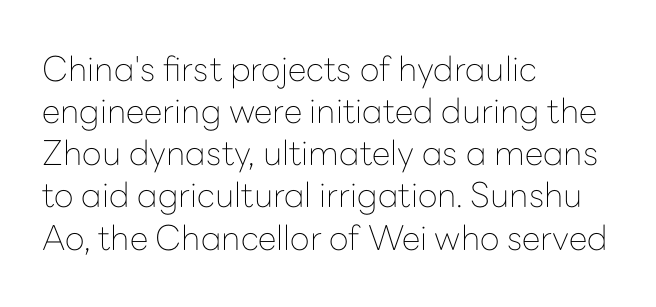
Q: Is the text bold? A: No.
Q: Is the text italic (slanted)? A: No, it is upright.
Q: Is the typeface a serif or a sans-serif typeface? A: Sans-serif.
Q: Is the text underlined? A: No.
Q: How is the paragraph aligned? A: Left-aligned.
Q: Is the spacing between letters normal or unusually wide? A: Normal.
Q: Width (condensed, normal, or wide)? A: Normal.
Q: Stroke contrast? A: Low.
Q: x-height? A: Medium.
Q: Monospaced? A: No.
